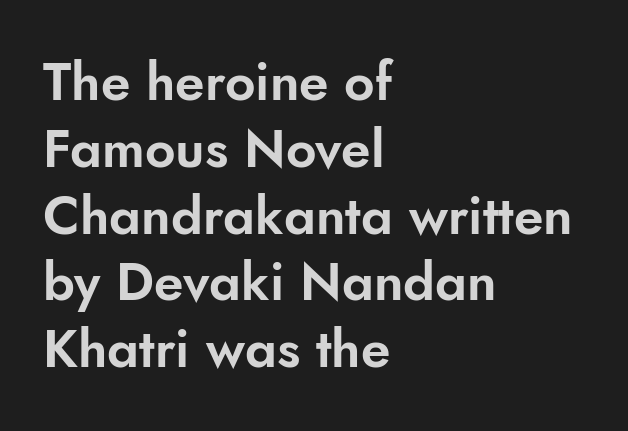
{"serif": "no", "italic": "no", "width": "normal", "stroke_contrast": "low", "x_height": "small", "monospaced": "no", "underline": "no", "align": "left", "line_spacing": "normal", "line_spacing_ratio": 1.26, "letter_spacing": "normal", "letter_spacing_em": 0.0, "glyph_px": 53}
